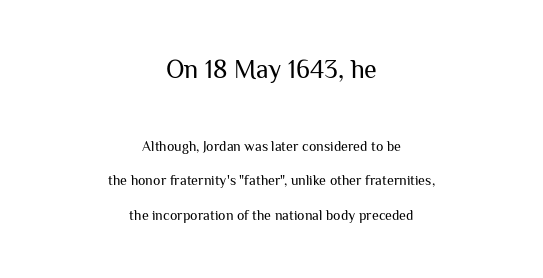
Decoration check: the copy has no underline. This sample uses plain, unmodified letter spacing. These lines were composed using upright roman letters. Does the bottom block carry the larger type? No, the top block does. Vertical stems look standard width or narrower in stroke. Reading down the column, the eye jumps a long way to each next line.
